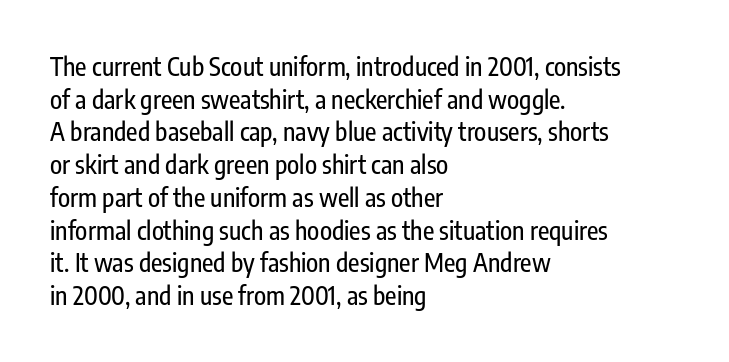
The image shows 25 px text type, upright; set left-aligned, normal line spacing (1.31x), normal letter spacing, not underlined.
